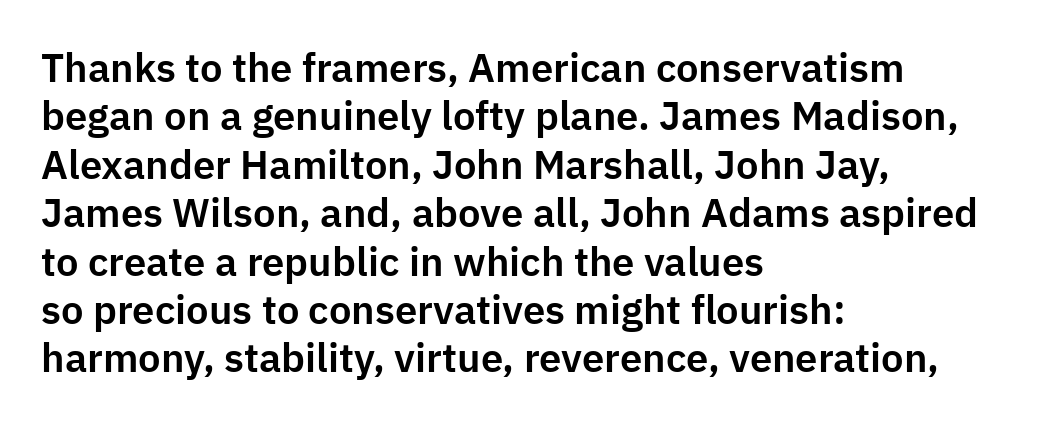
The image shows 40 px sans-serif type, upright; set left-aligned, line spacing 1.21x, normal letter spacing, not underlined; low stroke contrast and a medium x-height.
